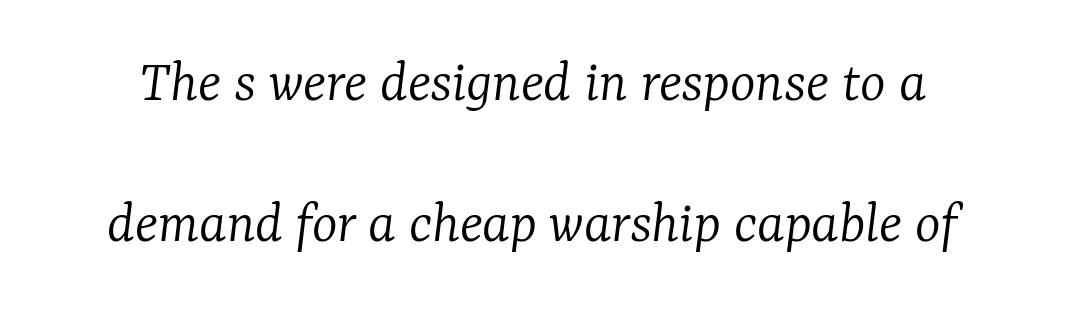
Underline: absent. A typesetter would mark this as italic. Here the designer chose a conventional face with non-uniform glyph widths. A typesetter would call this leading open, well beyond the default. The designer went with a serif here, giving each stem small feet. The tracking reads as untouched default to a designer's eye.
